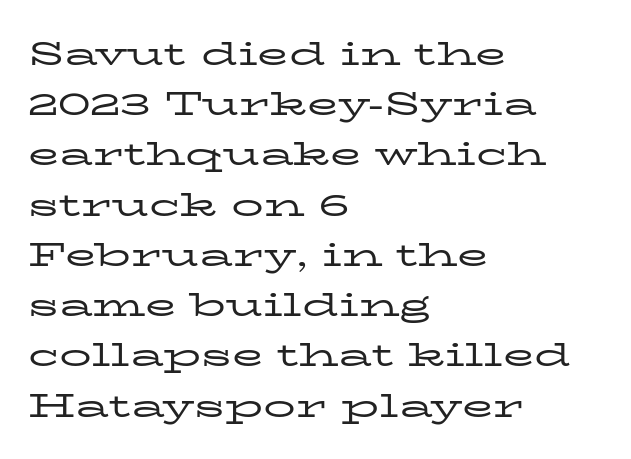
Q: Is the text bold? A: No.
Q: Is the text italic (slanted)? A: No, it is upright.
Q: Is the typeface a serif or a sans-serif typeface? A: Serif.
Q: Is the text underlined? A: No.
Q: How is the paragraph aligned? A: Left-aligned.
Q: Is the spacing between letters normal or unusually wide? A: Normal.
Q: Is the spacing between lines tight, normal or loose? A: Normal.
Q: Width (condensed, normal, or wide)? A: Wide.
Q: Stroke contrast? A: Low.
Q: x-height? A: Medium.
Q: Monospaced? A: No.
